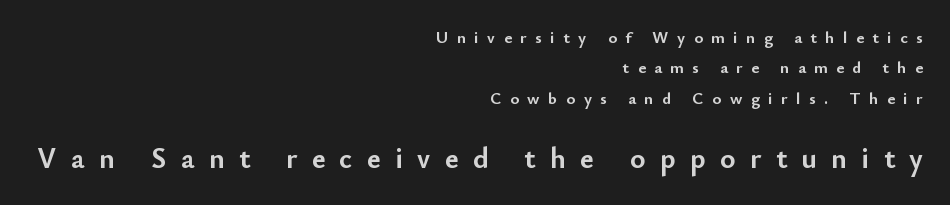
The image shows 29 px semibold sans-serif type, upright; set right-aligned, line spacing 1.79x, unusually wide letter spacing (+0.5 em), not underlined; the second (bottom) block is 1.71x larger; low stroke contrast and a small x-height.
